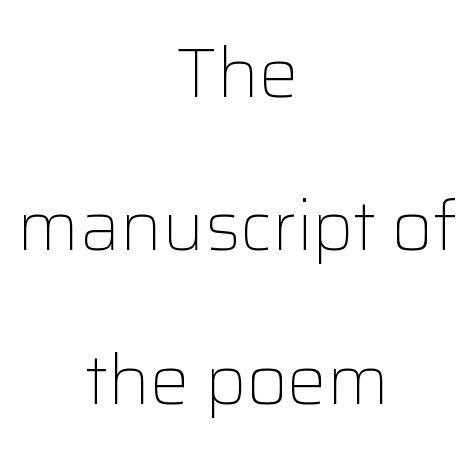
No extra ink here — the face is not bold. A student would call this center alignment; a typographer would say set centered. Looks like regular typesetting: each glyph gets only the width it needs. The characters display no serif detailing; their extremities are plain. The passage shown stacks its lines with a broad gap. The rendering keeps characters at their native spacing.
